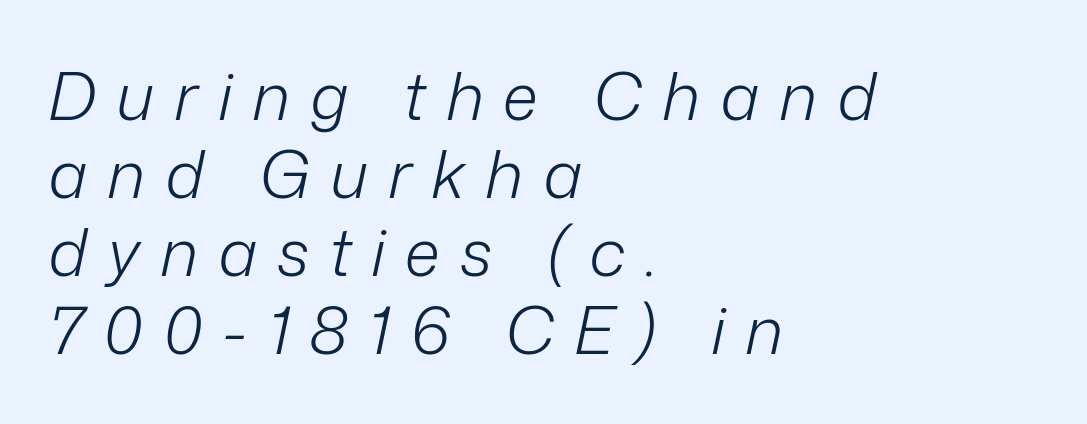
The image shows 66 px light type, italic (leaning right); set left-aligned, line spacing 1.18x, unusually wide letter spacing (+0.3 em), not underlined; low stroke contrast and a medium x-height.
